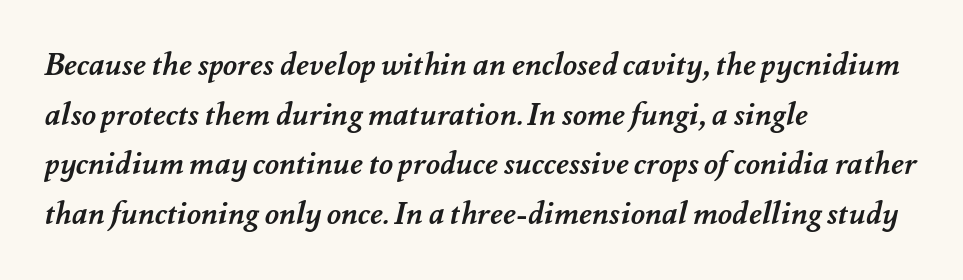
{"bold": "yes", "weight": "semibold", "width": "normal", "stroke_contrast": "medium", "x_height": "small", "monospaced": "no", "underline": "no", "align": "left", "line_spacing": "normal", "line_spacing_ratio": 1.6, "letter_spacing": "normal", "letter_spacing_em": 0.0, "glyph_px": 31}
